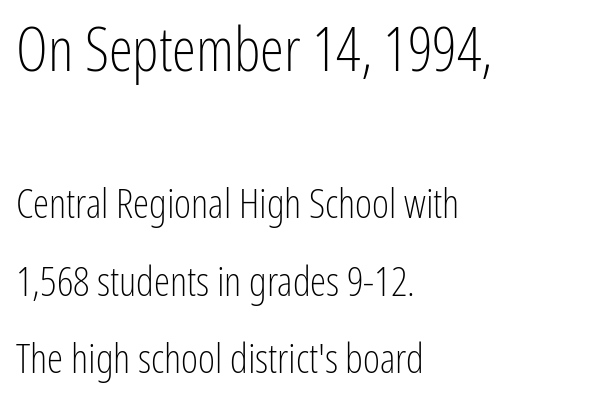
Successive baselines arrive slowly, with a big drop between each. If you drew a line through each stem, it would be perfectly vertical. Weight: in the light-to-regular range. Descender tails drop into unmarked territory.
